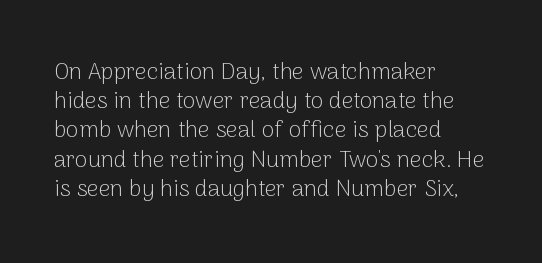
The image shows 23 px text type, upright; set left-aligned, normal line spacing (1.27x), normal letter spacing, not underlined.
